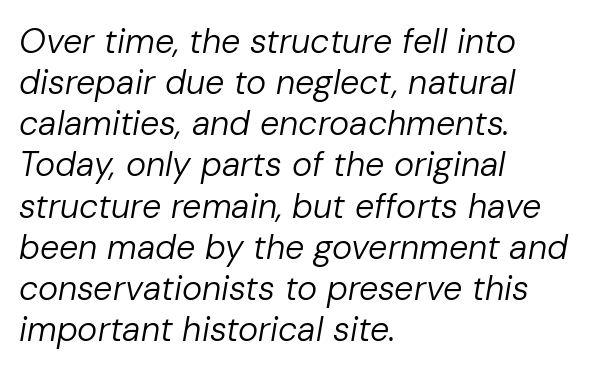
The space beneath each line is pristine and unruled. Does the copy run flush right? No — it runs flush left. Observe the lean: these are italic letterforms. The face used here is proportionally spaced, like ordinary book or web type. Is the stroke heavy? The answer is a plain regular-or-lighter. How are the letters spaced? Ordinarily, with no added tracking.
